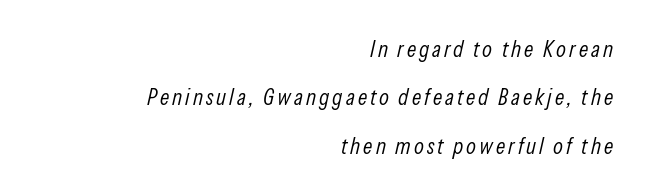
The words here are not underlined. The paragraph shown leans on its right margin. Summary of vertical rhythm: relaxed, with wide interline spacing. The font's italic variant was chosen for this text.
